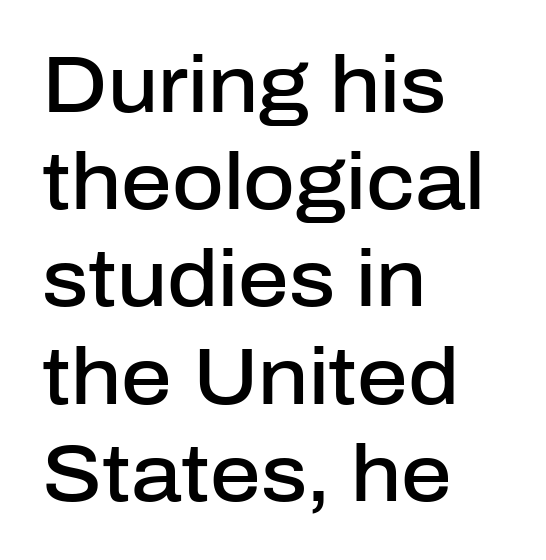
Q: Is the text bold? A: Semi-bold.
Q: Is the text italic (slanted)? A: No, it is upright.
Q: Is the typeface a serif or a sans-serif typeface? A: Sans-serif.
Q: Is the text underlined? A: No.
Q: How is the paragraph aligned? A: Left-aligned.
Q: Is the spacing between letters normal or unusually wide? A: Normal.
Q: Width (condensed, normal, or wide)? A: Normal.
Q: Stroke contrast? A: Low.
Q: x-height? A: Medium.
Q: Monospaced? A: No.
